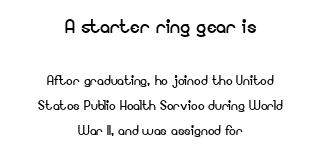
The upper block of text is set noticeably larger than the block beneath it. Underline: absent. The type is set solid horizontally, with unmodified tracking. Line starts and ends both wander, symmetrically. If you drew a line through each stem, it would be perfectly vertical. This reads as an unemphasized weight, regular at the heaviest.
